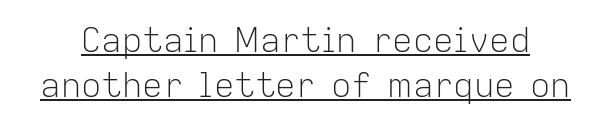
{"serif": "no", "italic": "no", "bold": "no", "weight": "light", "width": "normal", "stroke_contrast": "low", "x_height": "medium", "monospaced": "no", "underline": "yes", "line_spacing": "normal", "line_spacing_ratio": 1.33, "letter_spacing": "normal", "letter_spacing_em": 0.0, "glyph_px": 34}
